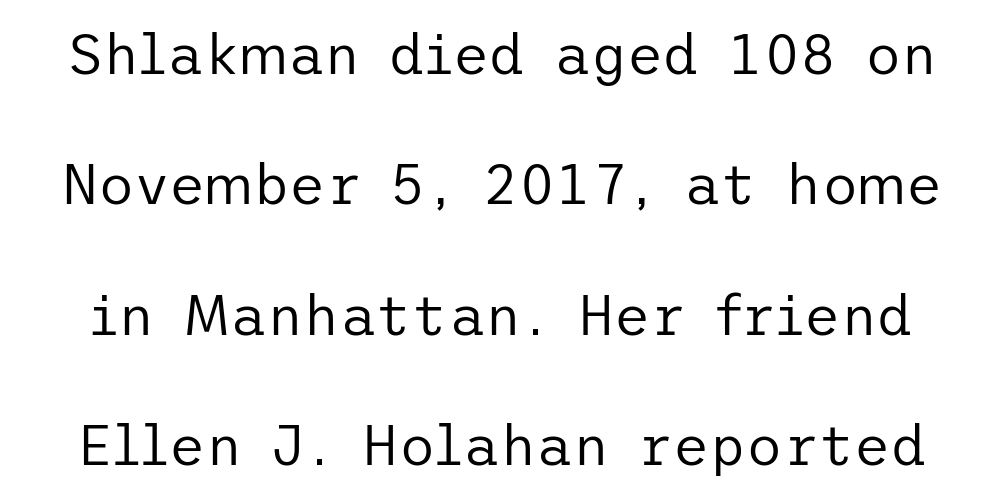
{"serif": "no", "italic": "no", "bold": "no", "weight": "regular", "width": "normal", "stroke_contrast": "low", "x_height": "medium", "underline": "no", "line_spacing": "loose", "line_spacing_ratio": 2.33, "letter_spacing": "normal", "letter_spacing_em": 0.0, "glyph_px": 56}
